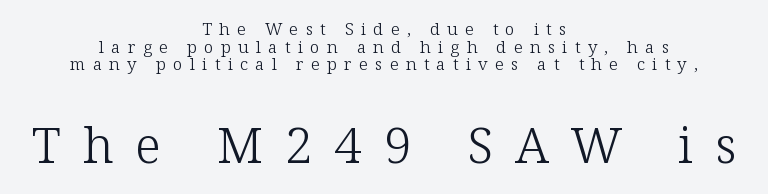
Has an underline been added? It has not. Vertical stems look standard width or narrower in stroke. Old-style or modern, the face here clearly has serifs. The following chunk of copy outweighs the initial chunk in type size. A centered setting, common on invitations and titles, is used for this passage.
